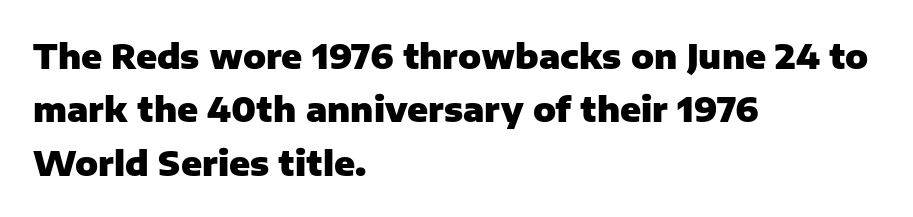
The image shows 34 px heavy sans-serif type, upright; set left-aligned, normal line spacing (1.57x), normal letter spacing, not underlined; low stroke contrast and a medium x-height.
